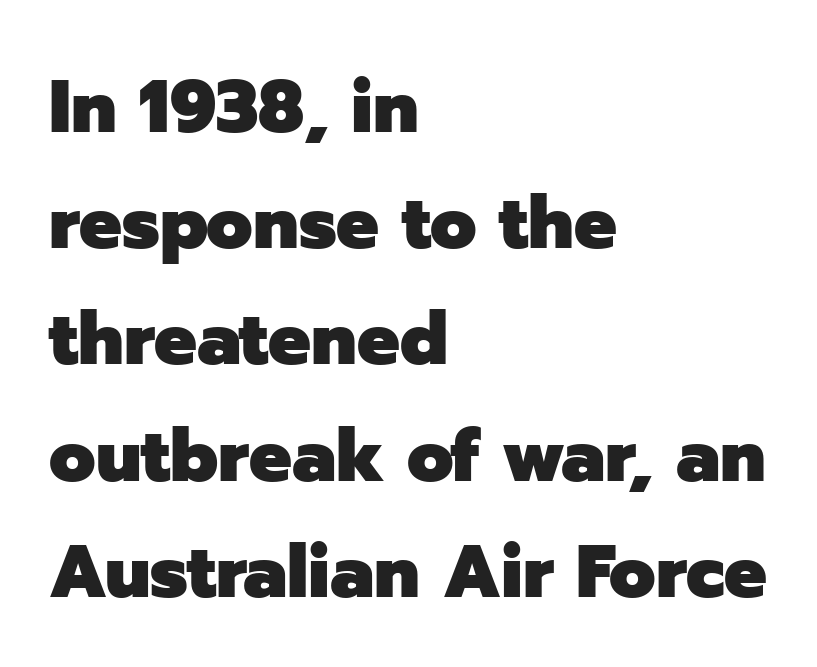
{"serif": "no", "italic": "no", "bold": "yes", "weight": "heavy", "width": "normal", "stroke_contrast": "low", "x_height": "medium", "monospaced": "no", "underline": "no", "align": "left", "line_spacing": "normal", "line_spacing_ratio": 1.55, "letter_spacing": "normal", "letter_spacing_em": 0.0, "glyph_px": 75}
